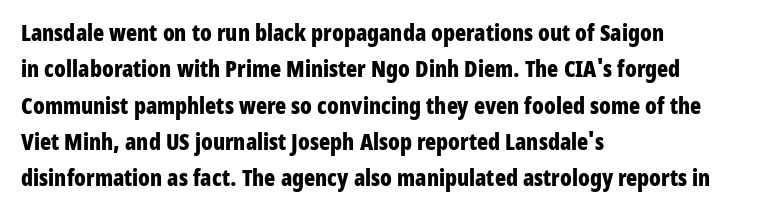
Q: Is the text bold? A: Yes.
Q: Is the text italic (slanted)? A: No, it is upright.
Q: Is the text underlined? A: No.
Q: How is the paragraph aligned? A: Left-aligned.
Q: Is the spacing between letters normal or unusually wide? A: Normal.
Q: Is the spacing between lines tight, normal or loose? A: Normal.
